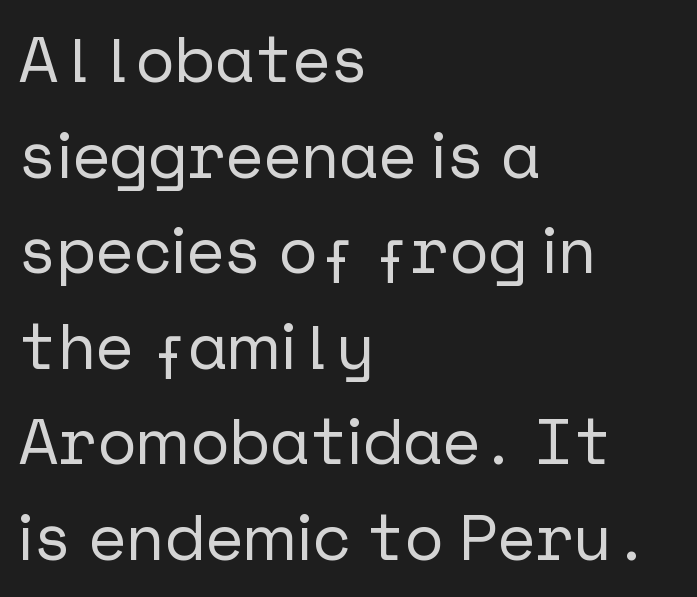
Q: Is the text italic (slanted)? A: No, it is upright.
Q: Is the typeface a serif or a sans-serif typeface? A: Sans-serif.
Q: Is the text underlined? A: No.
Q: How is the paragraph aligned? A: Left-aligned.
Q: Is the spacing between letters normal or unusually wide? A: Normal.
Q: Is the spacing between lines tight, normal or loose? A: Normal.
Q: Width (condensed, normal, or wide)? A: Normal.
Q: Stroke contrast? A: Low.
Q: x-height? A: Medium.
